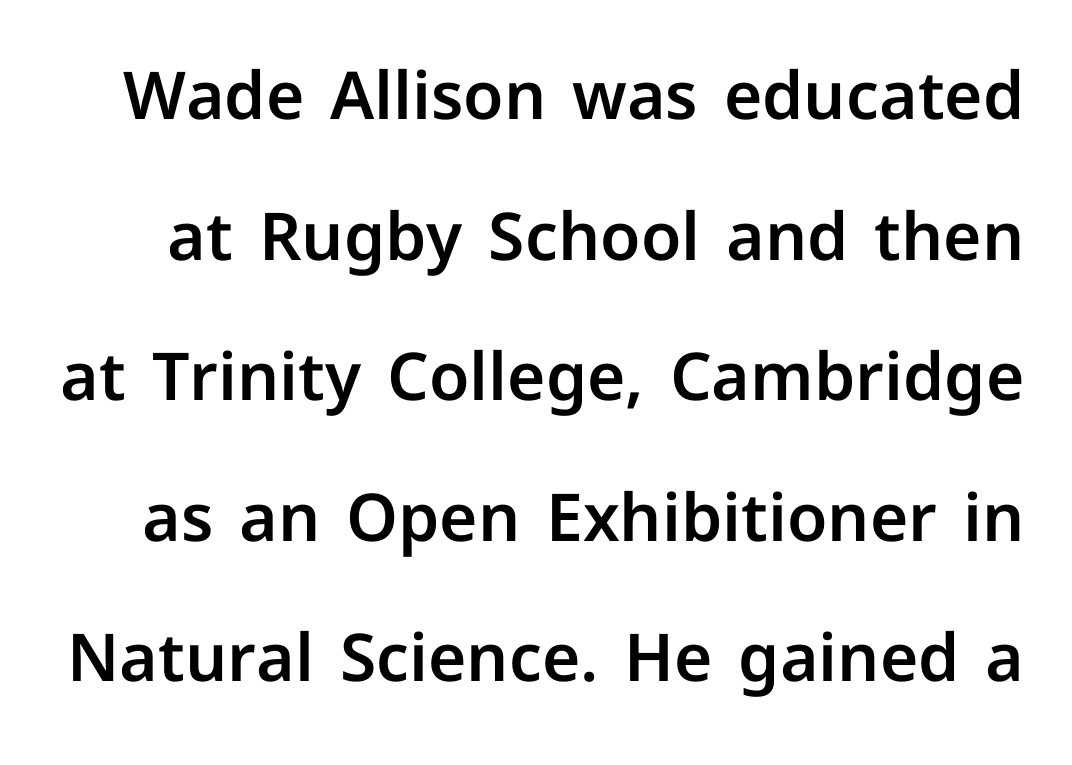
{"serif": "no", "italic": "no", "width": "normal", "stroke_contrast": "low", "x_height": "medium", "monospaced": "no", "underline": "no", "line_spacing": "loose", "line_spacing_ratio": 2.13, "letter_spacing": "normal", "letter_spacing_em": 0.0, "glyph_px": 66}
